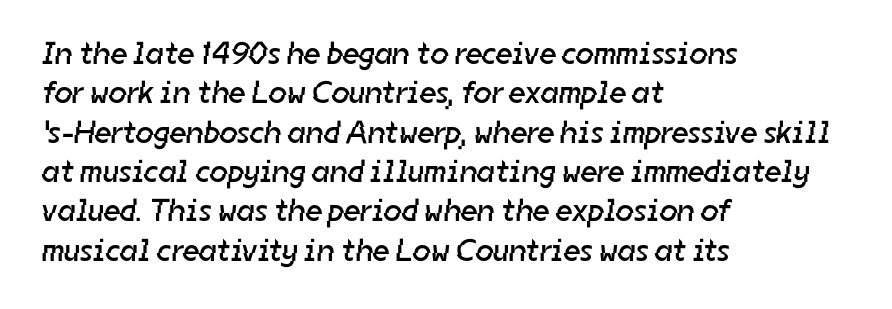
The type is set solid horizontally, with unmodified tracking. Plain, unruled lines of type. Counters stay open thanks to moderate or lighter strokes. Type style note: lacks serifs. Looks like regular typesetting: each glyph gets only the width it needs.
